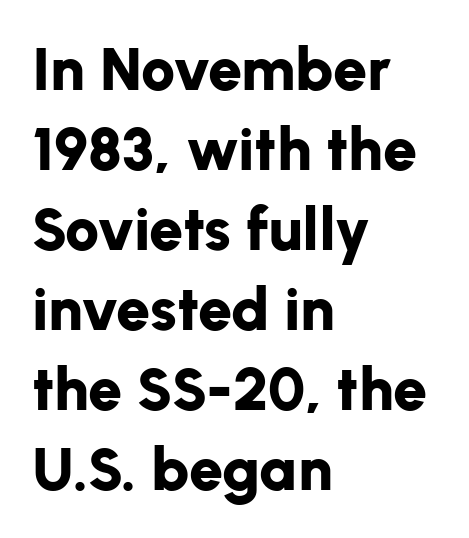
Q: Is the text bold? A: Yes.
Q: Is the text italic (slanted)? A: No, it is upright.
Q: Is the typeface a serif or a sans-serif typeface? A: Sans-serif.
Q: Is the text underlined? A: No.
Q: How is the paragraph aligned? A: Left-aligned.
Q: Is the spacing between letters normal or unusually wide? A: Normal.
Q: Is the spacing between lines tight, normal or loose? A: Normal.
Q: Width (condensed, normal, or wide)? A: Normal.
Q: Stroke contrast? A: Low.
Q: x-height? A: Medium.
Q: Monospaced? A: No.
